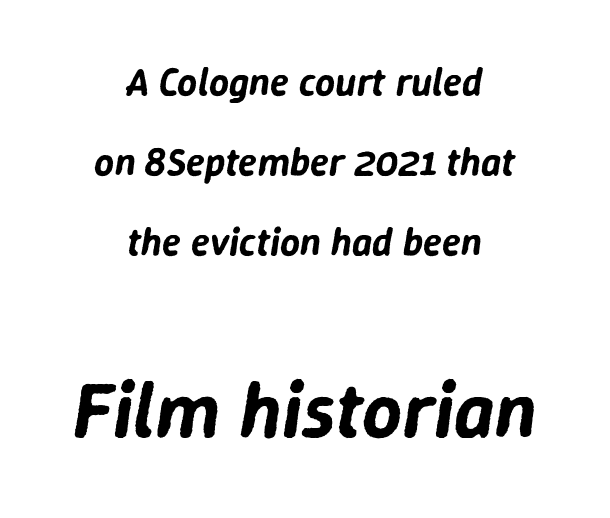
The rendering uses a large line-height, opening up the rows. You could not count columns in this text — the font is proportionally spaced. Rule under the text: the space is simply empty. Reading down the block, each line starts at a different indent, mirrored at its end. Tall strokes in this sample are angled rather than plumb. Glyph-to-glyph distance matches everyday printed text.
